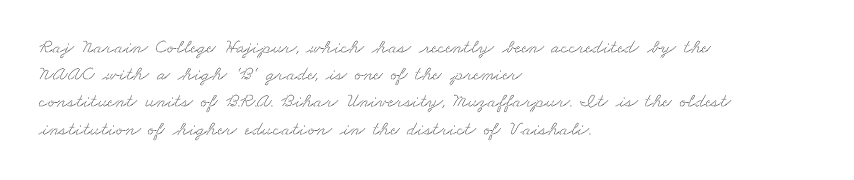
Q: Is the text underlined? A: No.
Q: How is the paragraph aligned? A: Left-aligned.
Q: Is the spacing between letters normal or unusually wide? A: Normal.
Q: Is the spacing between lines tight, normal or loose? A: Normal.
